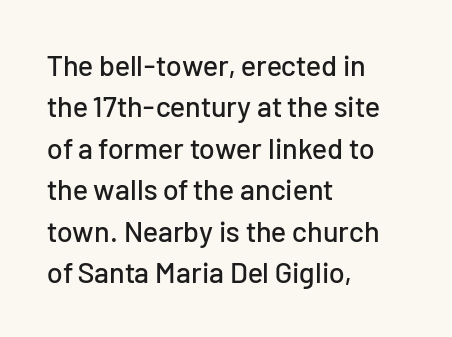
Q: Is the text italic (slanted)? A: No, it is upright.
Q: Is the typeface a serif or a sans-serif typeface? A: Sans-serif.
Q: Is the text underlined? A: No.
Q: How is the paragraph aligned? A: Left-aligned.
Q: Is the spacing between letters normal or unusually wide? A: Normal.
Q: Is the spacing between lines tight, normal or loose? A: Normal.
Q: Width (condensed, normal, or wide)? A: Normal.
Q: Stroke contrast? A: Low.
Q: x-height? A: Medium.
Q: Monospaced? A: No.
